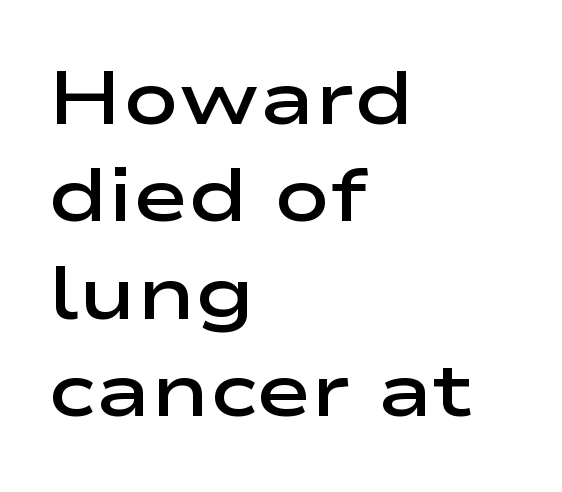
These lines are composed in type without serifs. Reading down the column, the eye jumps a familiar distance to each next line. The paragraph has a hard left edge and a soft right edge. This sample uses an upright cut, with every glyph sitting square on the baseline. Notice the strokes are somewhat thickened but not fully heavy: this is a semibold. No extra tracking has been applied to these lines.
